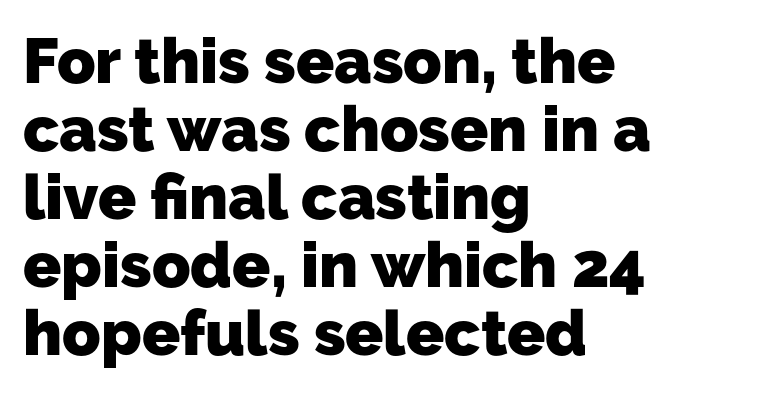
The strokes are fattened all the way to bold. There is no visible air inserted between adjacent glyphs. The area under the type is left untouched. The designer went with a sans here, leaving each stem footless. The setting favours the left margin, as ordinary paragraphs usually do. A typesetter would call this proportional, since set widths differ per character.
